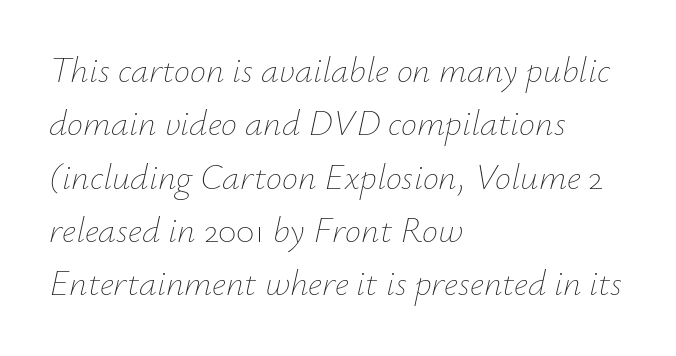
The image shows 36 px thin type, italic (leaning right); set left-aligned, normal line spacing (1.48x), normal letter spacing, not underlined; low stroke contrast and a small x-height.
